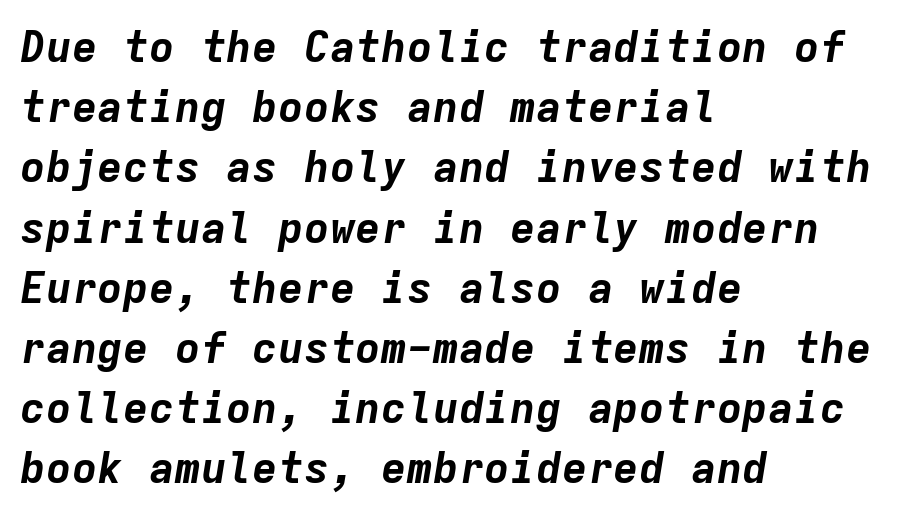
The image shows 43 px bold type, italic (leaning right), monospaced; set left-aligned, normal line spacing (1.4x), normal letter spacing, not underlined; low stroke contrast and a medium x-height.
